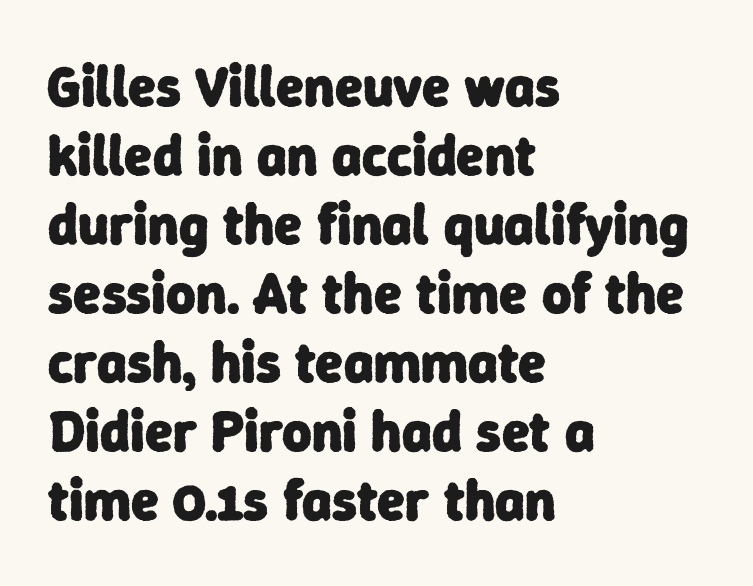
Unmarked baselines from the first word to the last. The letters carry no serifs — their stems end cleanly without finishing strokes. The face used here is rendered with its standard letterfit. Is this a fixed-width face? No — the glyphs have proportional, varying widths. Stroke thickness is high; the sample reads as a true bold.
